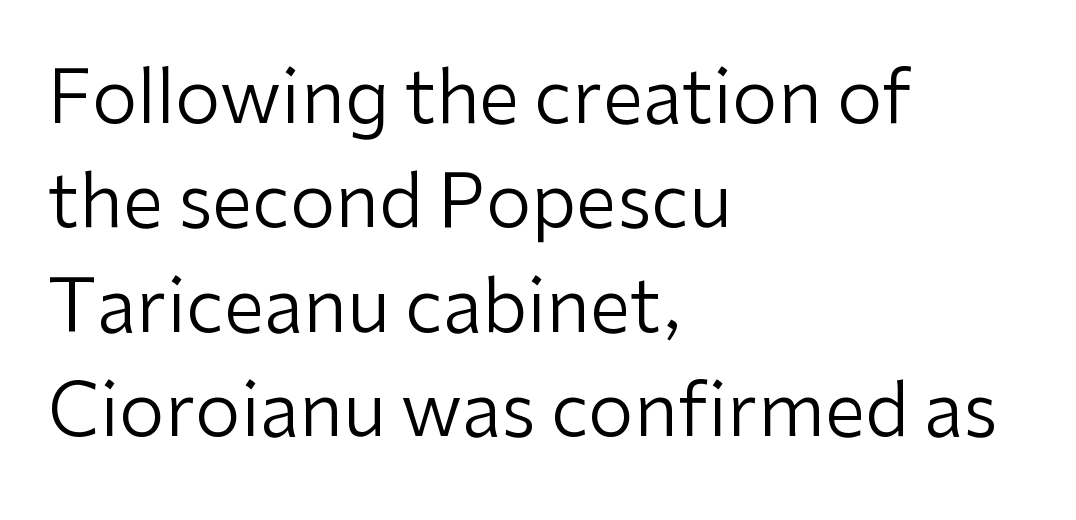
The image shows 73 px regular-weight sans-serif type, upright; set left-aligned, normal line spacing (1.43x), normal letter spacing, not underlined; low stroke contrast and a medium x-height.
